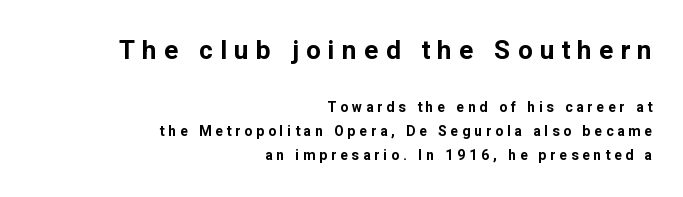
The image shows 26 px bold type, upright; set right-aligned, line spacing 1.72x, unusually wide letter spacing (+0.28 em), not underlined; the first (top) block is 1.86x larger.
